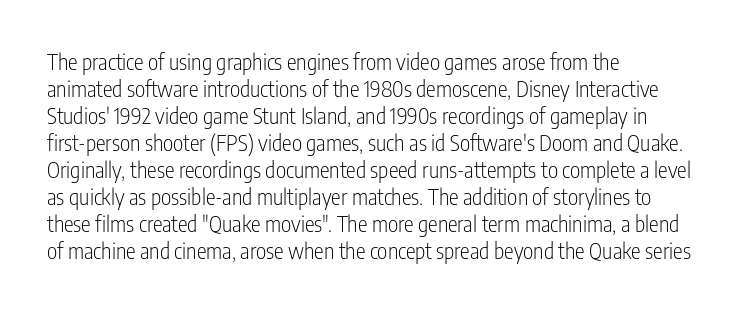
Beneath every word, the page is bare. The lettering holds an erect, upright posture throughout. Caption: face not bold, strokes unweighted. The gaps between neighbouring characters are ordinary and unremarkable.
